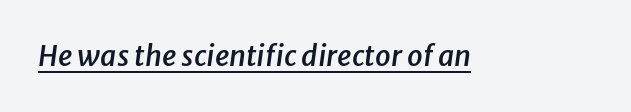
Q: Is the text bold? A: Semi-bold.
Q: Is the text italic (slanted)? A: Yes, it leans right by about 8 degrees.
Q: Is the text underlined? A: Yes.
Q: Is the spacing between letters normal or unusually wide? A: Normal.
Q: Width (condensed, normal, or wide)? A: Normal.
Q: Stroke contrast? A: Low.
Q: x-height? A: Medium.
Q: Monospaced? A: No.
